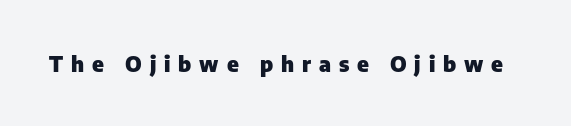
The image shows 22 px bold type, upright; set unusually wide letter spacing (+0.36 em), not underlined.
